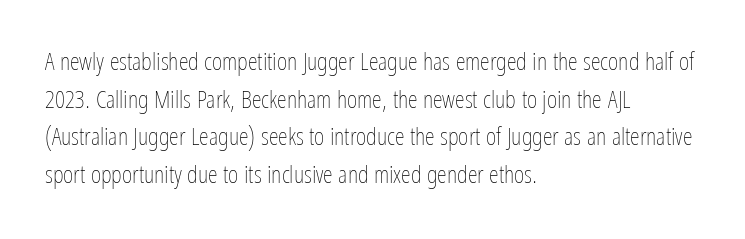
Q: Is the text bold? A: No.
Q: Is the text italic (slanted)? A: No, it is upright.
Q: Is the text underlined? A: No.
Q: How is the paragraph aligned? A: Left-aligned.
Q: Is the spacing between letters normal or unusually wide? A: Normal.
Q: Is the spacing between lines tight, normal or loose? A: Normal.
